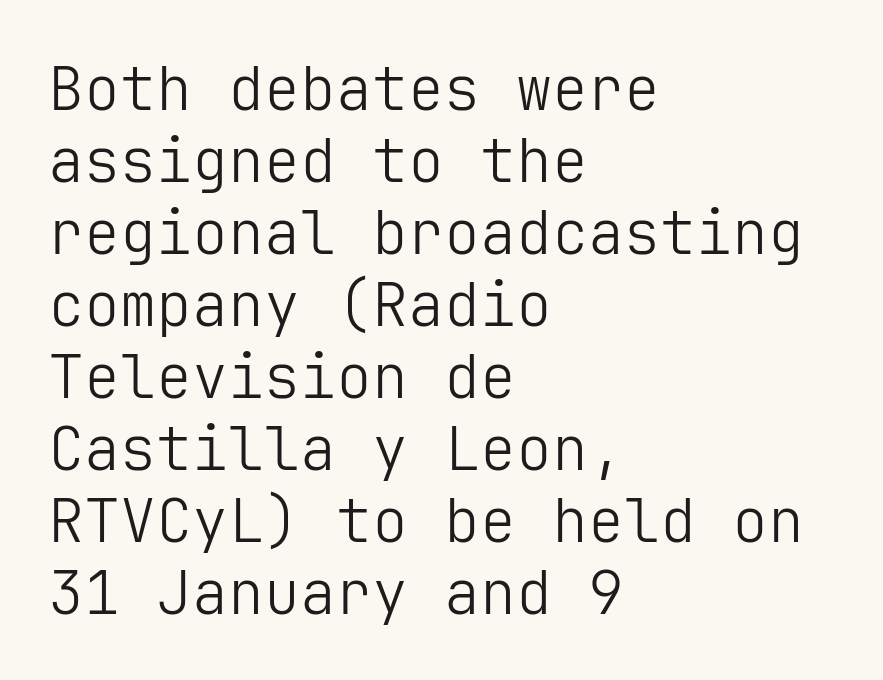
Q: Is the text bold? A: No.
Q: Is the text italic (slanted)? A: No, it is upright.
Q: Is the typeface a serif or a sans-serif typeface? A: Sans-serif.
Q: Is the text underlined? A: No.
Q: How is the paragraph aligned? A: Left-aligned.
Q: Is the spacing between letters normal or unusually wide? A: Normal.
Q: Width (condensed, normal, or wide)? A: Normal.
Q: Stroke contrast? A: Low.
Q: x-height? A: Medium.
